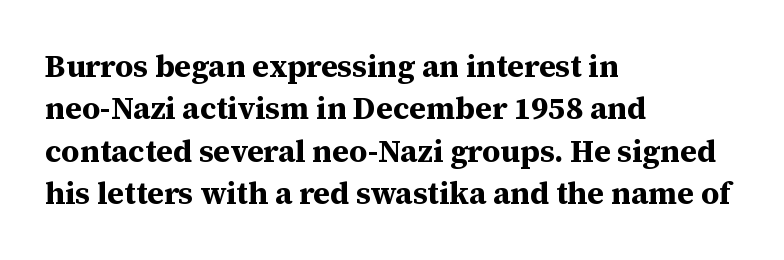
The image shows 31 px bold serif type, upright; set left-aligned, normal line spacing (1.37x), normal letter spacing, not underlined; medium stroke contrast and a medium x-height.
